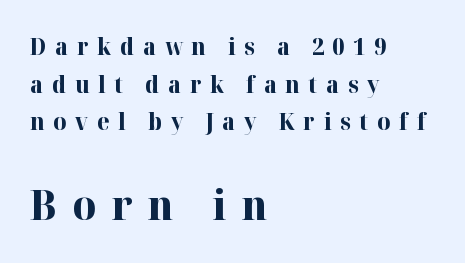
The image shows 41 px bold serif type, upright; set left-aligned, normal line spacing (1.64x), unusually wide letter spacing (+0.37 em), not underlined; the second (bottom) block is 1.78x larger; high stroke contrast and a medium x-height.
